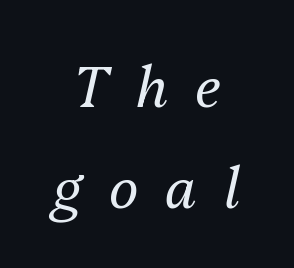
Q: Is the text bold? A: No.
Q: Is the text italic (slanted)? A: Yes, it leans right by about 13 degrees.
Q: Is the text underlined? A: No.
Q: How is the paragraph aligned? A: Centered.
Q: Is the spacing between letters normal or unusually wide? A: Unusually wide.
Q: Width (condensed, normal, or wide)? A: Normal.
Q: Stroke contrast? A: Medium.
Q: x-height? A: Medium.
Q: Monospaced? A: No.
